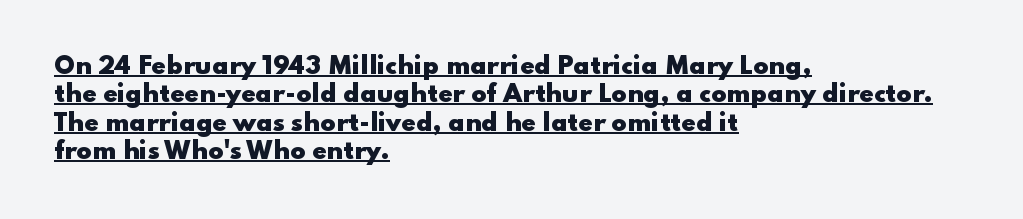
Q: Is the text bold? A: Yes.
Q: Is the text italic (slanted)? A: No, it is upright.
Q: Is the text underlined? A: Yes.
Q: How is the paragraph aligned? A: Left-aligned.
Q: Is the spacing between letters normal or unusually wide? A: Normal.
